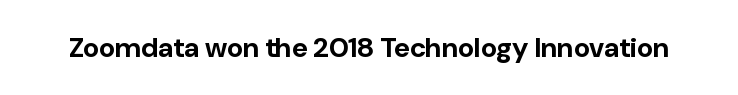
{"serif": "no", "italic": "no", "bold": "yes", "weight": "bold", "width": "normal", "stroke_contrast": "low", "x_height": "medium", "monospaced": "no", "underline": "no", "letter_spacing": "normal", "letter_spacing_em": 0.0, "glyph_px": 28}
